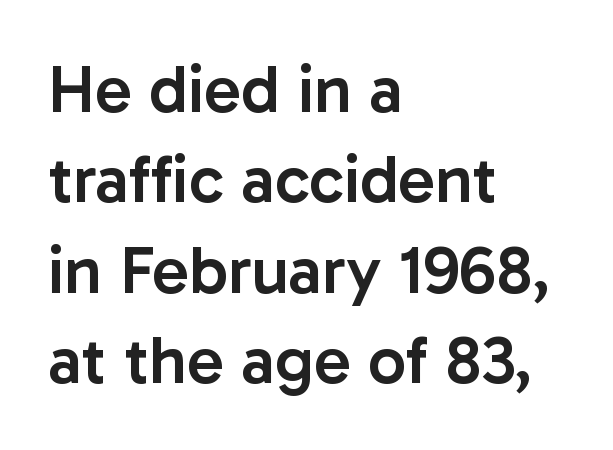
The image shows 68 px semibold sans-serif type, upright; set left-aligned, normal line spacing (1.33x), normal letter spacing, not underlined; low stroke contrast and a medium x-height.
